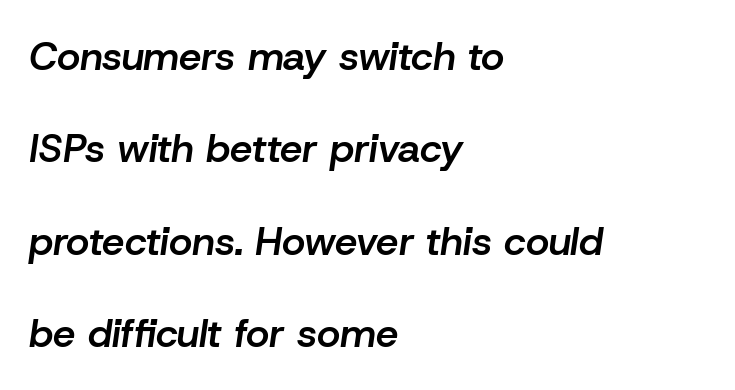
{"italic": "yes", "lean": "right", "slant_degrees": 8, "bold": "semi", "weight": "semibold", "width": "normal", "stroke_contrast": "low", "x_height": "medium", "monospaced": "no", "underline": "no", "align": "left", "line_spacing": "loose", "line_spacing_ratio": 2.31, "letter_spacing": "normal", "letter_spacing_em": 0.0, "glyph_px": 40}
